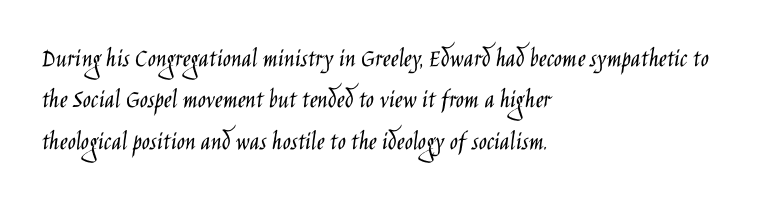
{"bold": "no", "underline": "no", "align": "left", "line_spacing": "normal", "line_spacing_ratio": 1.53, "letter_spacing": "normal", "letter_spacing_em": 0.0, "glyph_px": 27}
